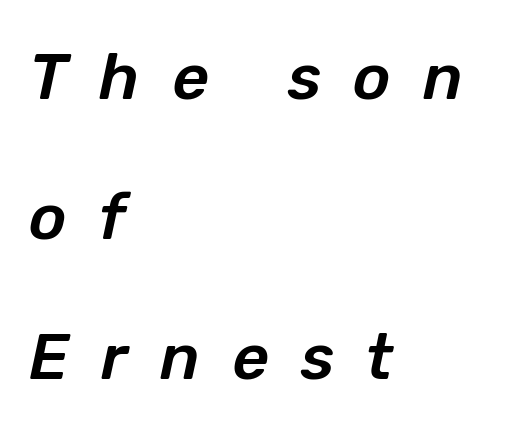
Character widths vary here, with narrow letters taking less room than wide ones. Check the space under the baseline: it is left empty. Each new line begins a long way beneath the previous one. Leftover space on each line is placed entirely after the last word.
